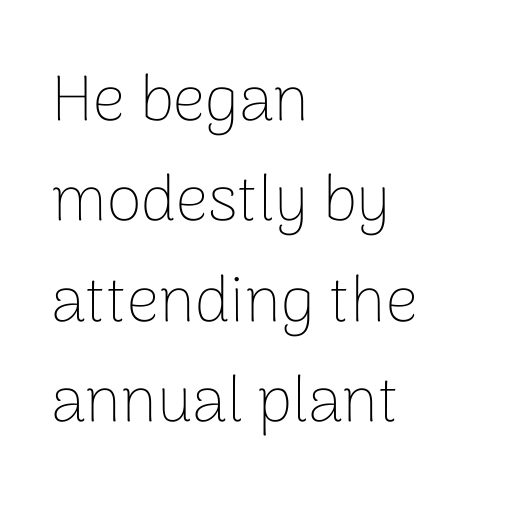
Q: Is the text bold? A: No.
Q: Is the text italic (slanted)? A: No, it is upright.
Q: Is the typeface a serif or a sans-serif typeface? A: Sans-serif.
Q: Is the text underlined? A: No.
Q: How is the paragraph aligned? A: Left-aligned.
Q: Is the spacing between letters normal or unusually wide? A: Normal.
Q: Is the spacing between lines tight, normal or loose? A: Normal.
Q: Width (condensed, normal, or wide)? A: Normal.
Q: Stroke contrast? A: Low.
Q: x-height? A: Medium.
Q: Monospaced? A: No.
